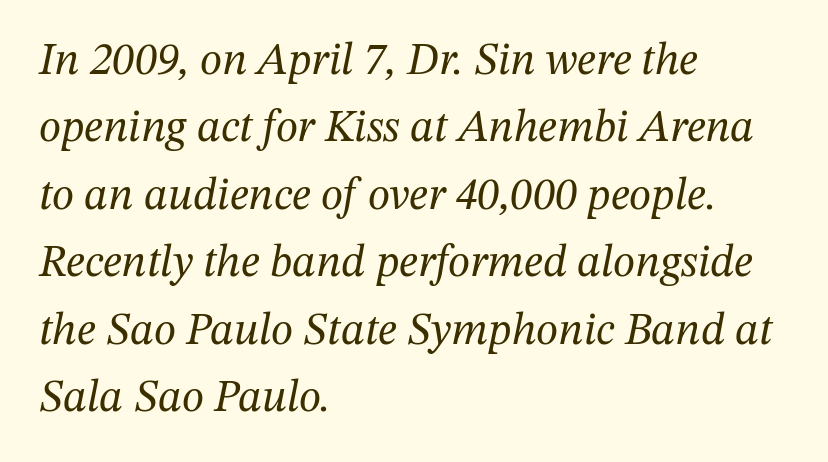
Q: Is the text bold? A: No.
Q: Is the text italic (slanted)? A: Yes, it leans right by about 12 degrees.
Q: Is the typeface a serif or a sans-serif typeface? A: Serif.
Q: Is the text underlined? A: No.
Q: How is the paragraph aligned? A: Left-aligned.
Q: Is the spacing between letters normal or unusually wide? A: Normal.
Q: Is the spacing between lines tight, normal or loose? A: Normal.
Q: Width (condensed, normal, or wide)? A: Normal.
Q: Stroke contrast? A: Medium.
Q: x-height? A: Medium.
Q: Monospaced? A: No.
